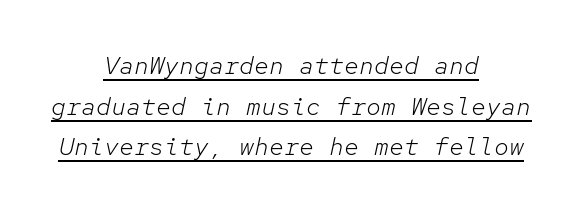
Q: Is the text bold? A: No.
Q: Is the text italic (slanted)? A: Yes, it leans right by about 12 degrees.
Q: Is the text underlined? A: Yes.
Q: How is the paragraph aligned? A: Centered.
Q: Is the spacing between letters normal or unusually wide? A: Normal.
Q: Is the spacing between lines tight, normal or loose? A: Normal.
